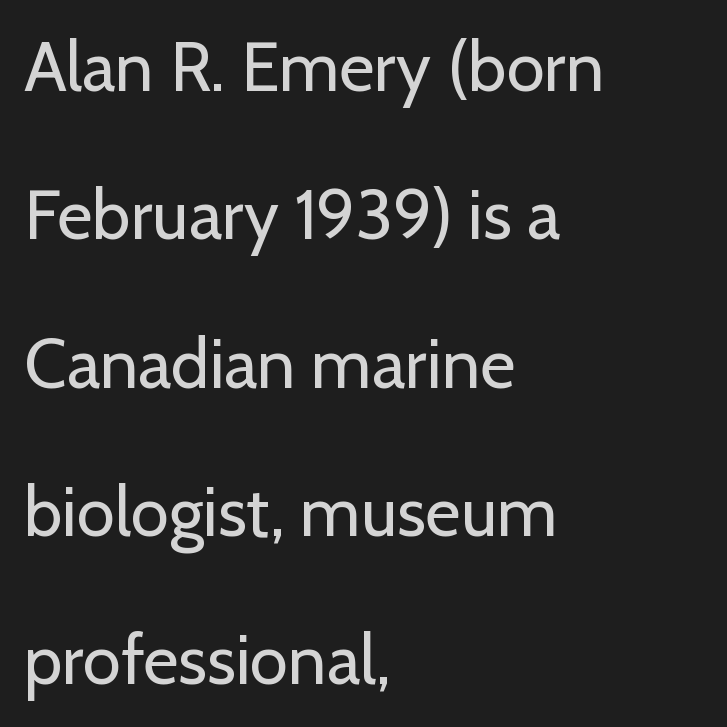
{"serif": "no", "italic": "no", "bold": "no", "weight": "regular", "width": "normal", "stroke_contrast": "low", "x_height": "medium", "monospaced": "no", "underline": "no", "align": "left", "line_spacing": "loose", "line_spacing_ratio": 2.15, "letter_spacing": "normal", "letter_spacing_em": 0.0, "glyph_px": 69}
